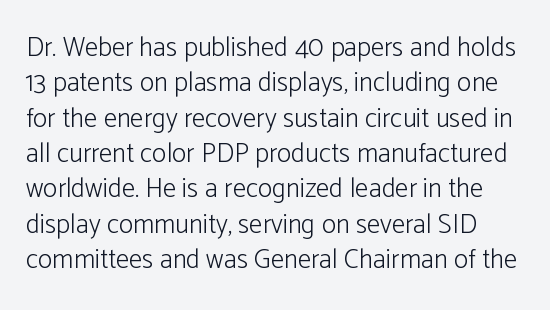
{"italic": "no", "bold": "no", "underline": "no", "line_spacing": "normal", "line_spacing_ratio": 1.31, "letter_spacing": "normal", "letter_spacing_em": 0.0, "glyph_px": 27}
